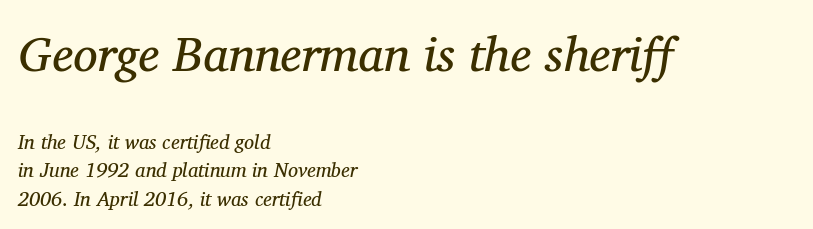
The image shows 49 px regular-weight serif type, italic (leaning right); set left-aligned, normal line spacing (1.42x), normal letter spacing, not underlined; the first (top) block is 2.45x larger; medium stroke contrast and a medium x-height.
